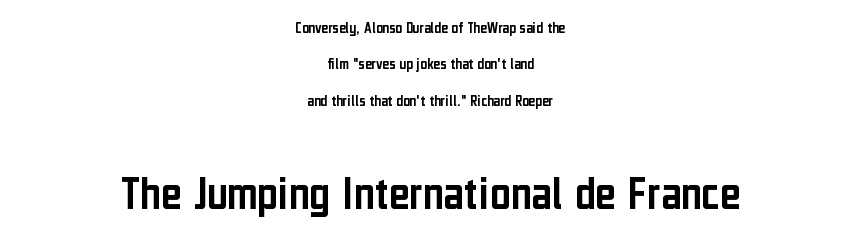
Each new line begins a long way beneath the previous one. Does the type have serifs? No, each stem ends abruptly. Italic? Not at all — the glyphs are vertical. Caption: multi-line text, centered on the measure.
